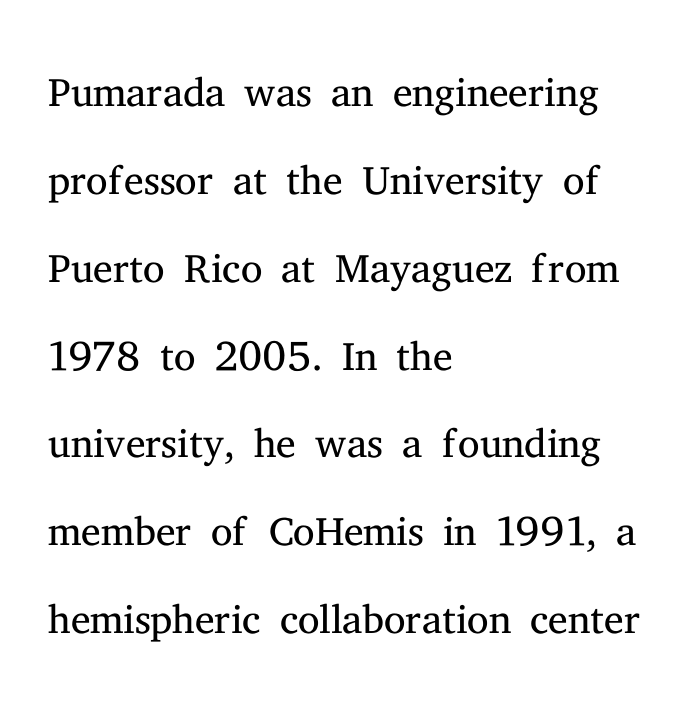
Q: Is the text bold? A: No.
Q: Is the text italic (slanted)? A: No, it is upright.
Q: Is the typeface a serif or a sans-serif typeface? A: Serif.
Q: Is the text underlined? A: No.
Q: How is the paragraph aligned? A: Left-aligned.
Q: Is the spacing between letters normal or unusually wide? A: Normal.
Q: Is the spacing between lines tight, normal or loose? A: Normal.
Q: Width (condensed, normal, or wide)? A: Normal.
Q: Stroke contrast? A: Medium.
Q: x-height? A: Medium.
Q: Monospaced? A: No.
